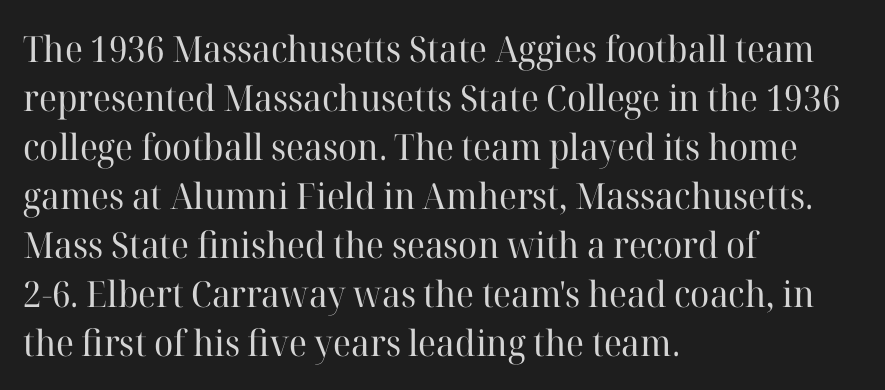
The image shows 36 px regular-weight serif type, upright; set left-aligned, normal line spacing (1.36x), normal letter spacing, not underlined; high stroke contrast and a medium x-height.
